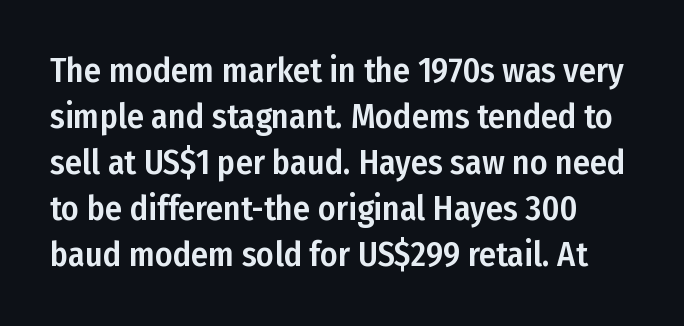
{"serif": "no", "italic": "no", "width": "condensed", "stroke_contrast": "low", "x_height": "medium", "monospaced": "no", "underline": "no", "line_spacing": "normal", "line_spacing_ratio": 1.35, "letter_spacing": "normal", "letter_spacing_em": 0.0, "glyph_px": 34}
